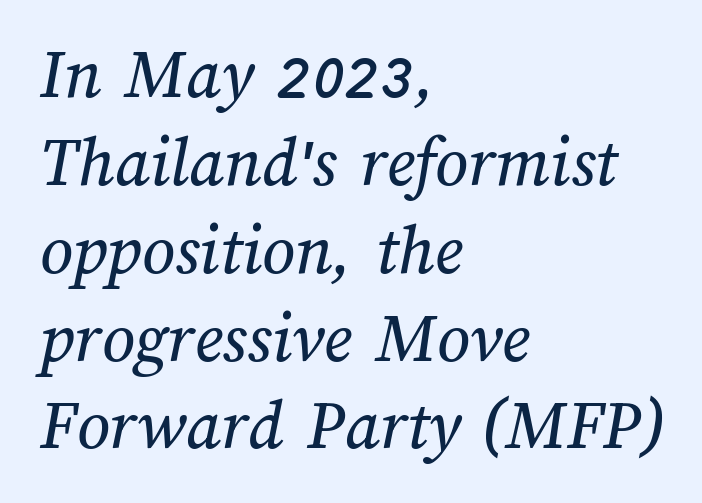
{"width": "normal", "stroke_contrast": "medium", "x_height": "medium", "monospaced": "no", "underline": "no", "align": "left", "line_spacing_ratio": 1.22, "letter_spacing": "normal", "letter_spacing_em": 0.0, "glyph_px": 72}
